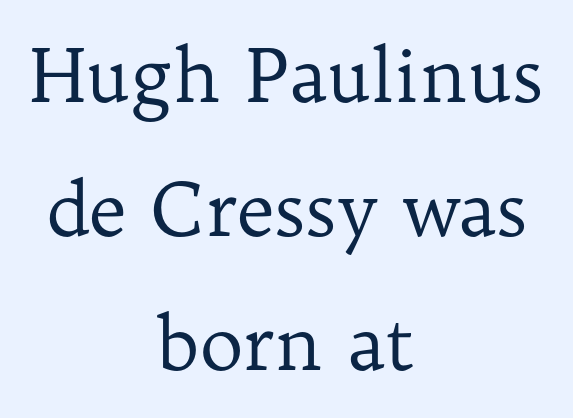
A typesetter would call this zero additional tracking. The letters carry serifs — small finishing strokes at the ends of their stems. Letters rest on an invisible, unmarked baseline. Characters remain perfectly vertical along every line. The setting favours the middle, as headings and verse often do.
